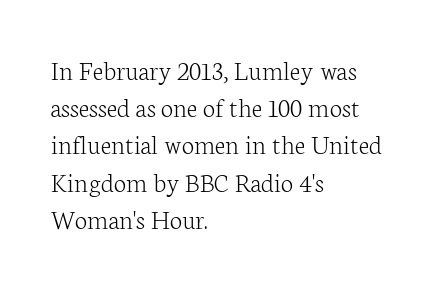
Q: Is the text bold? A: No.
Q: Is the text italic (slanted)? A: No, it is upright.
Q: Is the typeface a serif or a sans-serif typeface? A: Serif.
Q: Is the text underlined? A: No.
Q: How is the paragraph aligned? A: Left-aligned.
Q: Is the spacing between letters normal or unusually wide? A: Normal.
Q: Is the spacing between lines tight, normal or loose? A: Normal.
Q: Width (condensed, normal, or wide)? A: Normal.
Q: Stroke contrast? A: Low.
Q: x-height? A: Medium.
Q: Monospaced? A: No.
